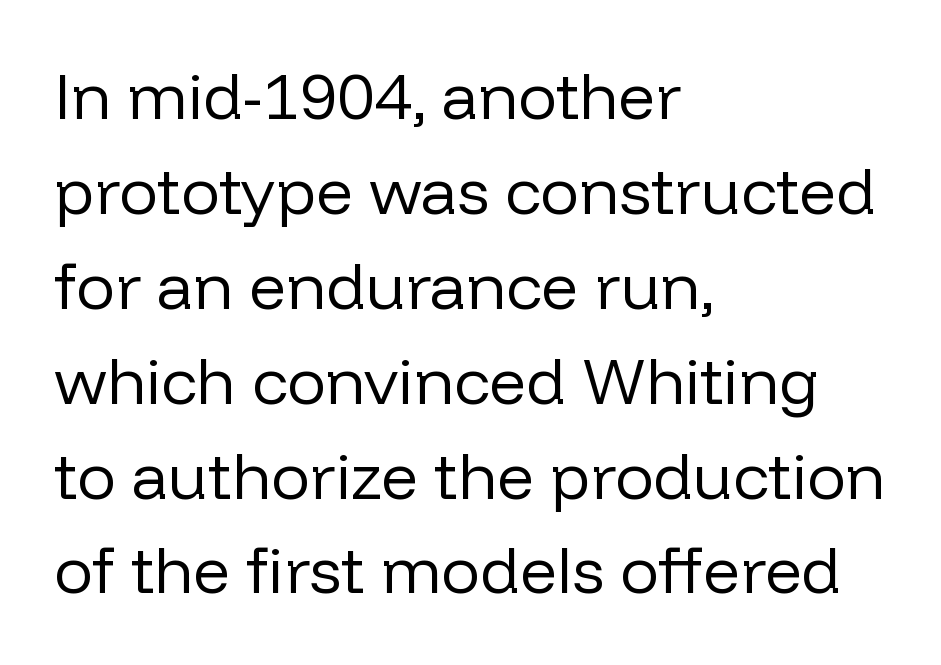
Observe the absence of serifs on each vertical stroke in this sample. The leading is moderate, giving the passage an even texture. Weight: not bold — regular or lighter. Rendered with straight, roman letterforms.
